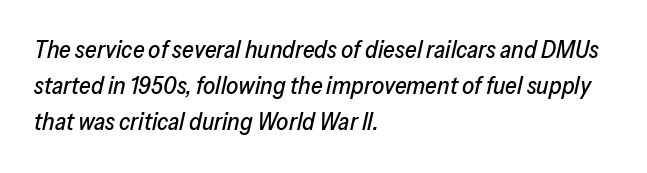
The glyphs are unaccompanied by any horizontal stroke below them. The face used here is rendered with its standard letterfit. The passage is arranged the way most books set body copy — flush left. The font's italic variant was chosen for this text. Notice how descenders clear the ascenders below comfortably — that's standard leading.
